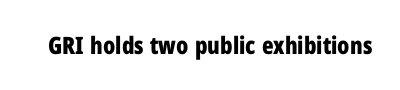
Q: Is the text bold? A: Yes.
Q: Is the text italic (slanted)? A: No, it is upright.
Q: Is the text underlined? A: No.
Q: Is the spacing between letters normal or unusually wide? A: Normal.
